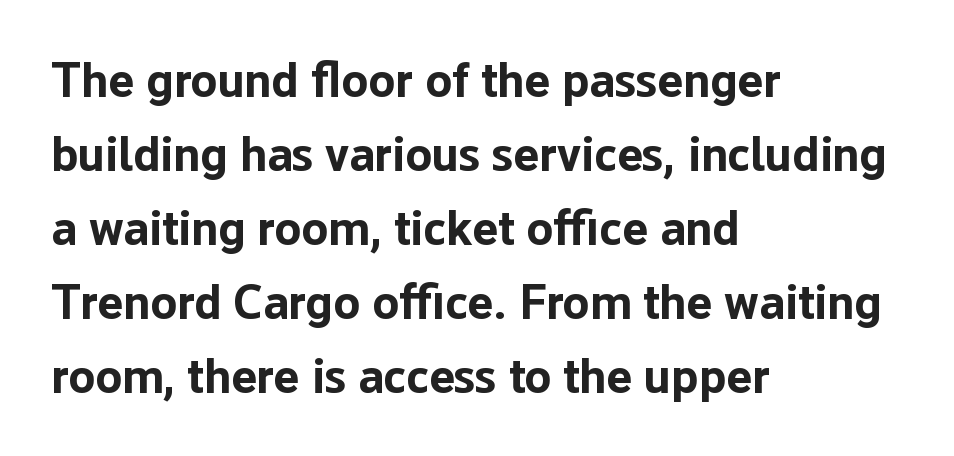
{"serif": "no", "italic": "no", "bold": "yes", "weight": "bold", "width": "normal", "stroke_contrast": "low", "x_height": "medium", "monospaced": "no", "underline": "no", "align": "left", "line_spacing": "normal", "line_spacing_ratio": 1.51, "letter_spacing": "normal", "letter_spacing_em": 0.0, "glyph_px": 49}
